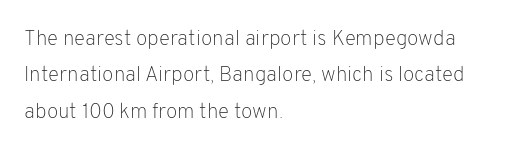
A light-to-regular cut is what we see here. These lines are set flush left with a ragged right edge. A typesetter would mark this as roman, not italic. Words float on clear page, feet unadorned. Words appear dense and cohesive because spacing is normal.
